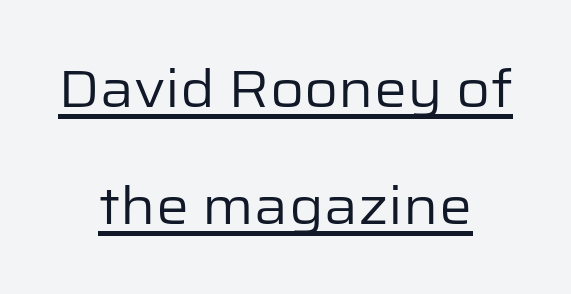
No extra ink here — the face is not bold. One-word summary of the alignment: center. You can see a thin bar hugging the bottom of the glyphs. The designer went with a sans here, leaving each stem footless.
